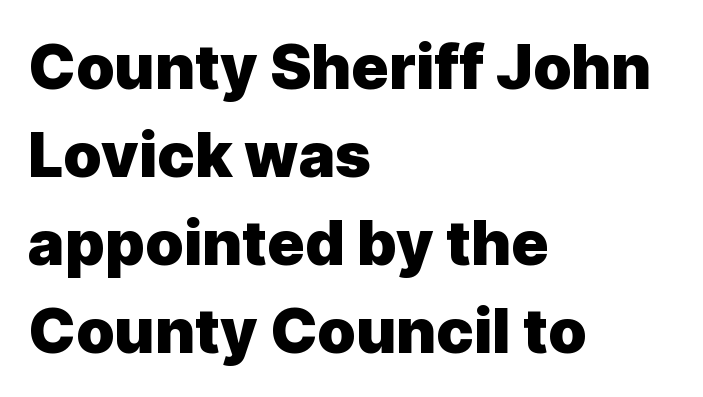
{"serif": "no", "italic": "no", "bold": "yes", "weight": "heavy", "width": "normal", "x_height": "medium", "monospaced": "no", "underline": "no", "align": "left", "line_spacing": "normal", "line_spacing_ratio": 1.42, "letter_spacing": "normal", "letter_spacing_em": 0.0, "glyph_px": 62}
